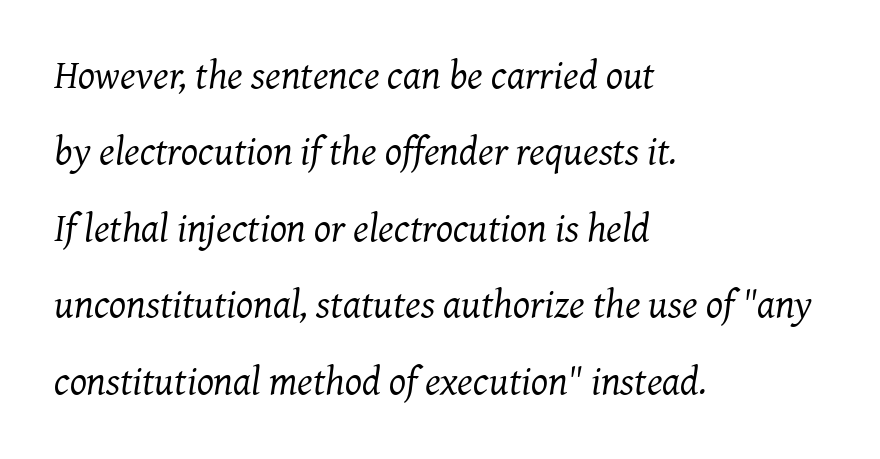
Q: Is the text bold? A: No.
Q: Is the text italic (slanted)? A: Yes, it leans right by about 7 degrees.
Q: Is the typeface a serif or a sans-serif typeface? A: Serif.
Q: Is the text underlined? A: No.
Q: How is the paragraph aligned? A: Left-aligned.
Q: Is the spacing between letters normal or unusually wide? A: Normal.
Q: Is the spacing between lines tight, normal or loose? A: Loose.
Q: Width (condensed, normal, or wide)? A: Normal.
Q: Stroke contrast? A: Medium.
Q: x-height? A: Medium.
Q: Monospaced? A: No.
